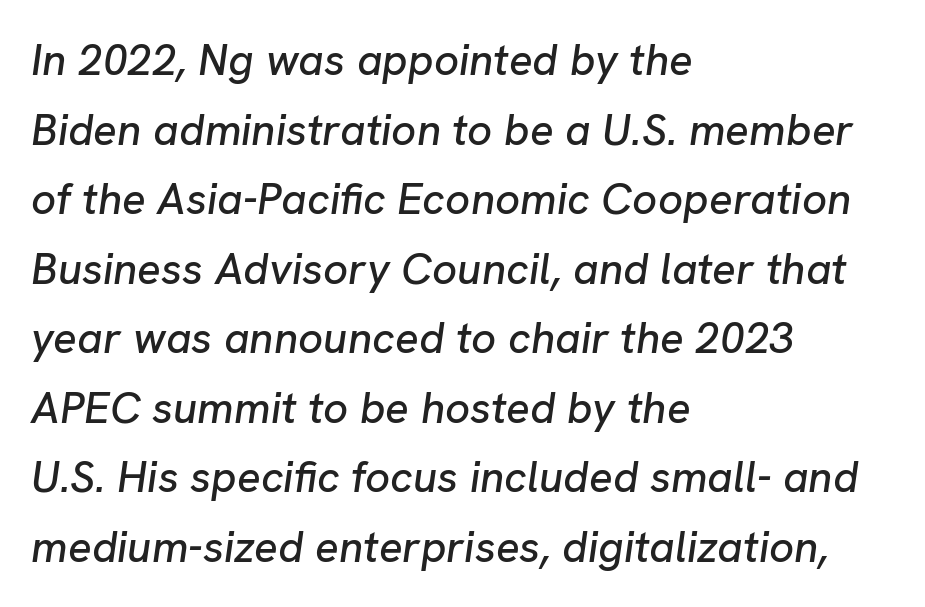
Q: Is the text italic (slanted)? A: Yes, it leans right by about 8 degrees.
Q: Is the text underlined? A: No.
Q: How is the paragraph aligned? A: Left-aligned.
Q: Is the spacing between letters normal or unusually wide? A: Normal.
Q: Is the spacing between lines tight, normal or loose? A: Normal.
Q: Width (condensed, normal, or wide)? A: Normal.
Q: Stroke contrast? A: Low.
Q: x-height? A: Medium.
Q: Monospaced? A: No.
